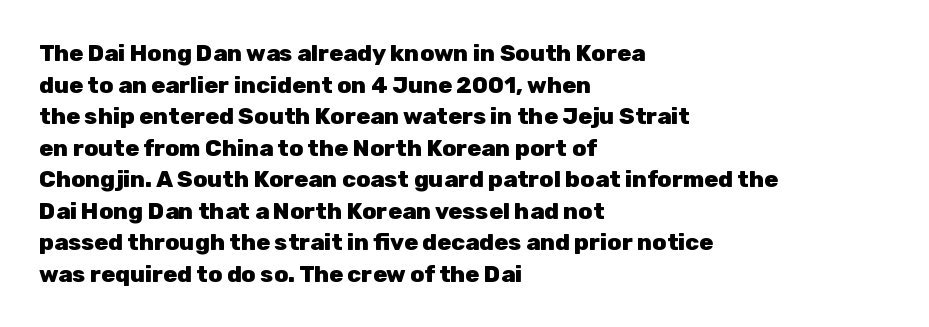
{"italic": "no", "bold": "yes", "underline": "no", "align": "left", "line_spacing": "normal", "line_spacing_ratio": 1.37, "letter_spacing": "normal", "letter_spacing_em": 0.0, "glyph_px": 23}
